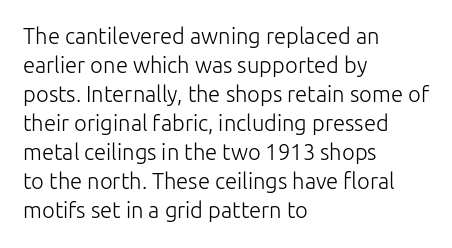
Q: Is the text bold? A: No.
Q: Is the text italic (slanted)? A: No, it is upright.
Q: Is the text underlined? A: No.
Q: How is the paragraph aligned? A: Left-aligned.
Q: Is the spacing between letters normal or unusually wide? A: Normal.
Q: Is the spacing between lines tight, normal or loose? A: Normal.
